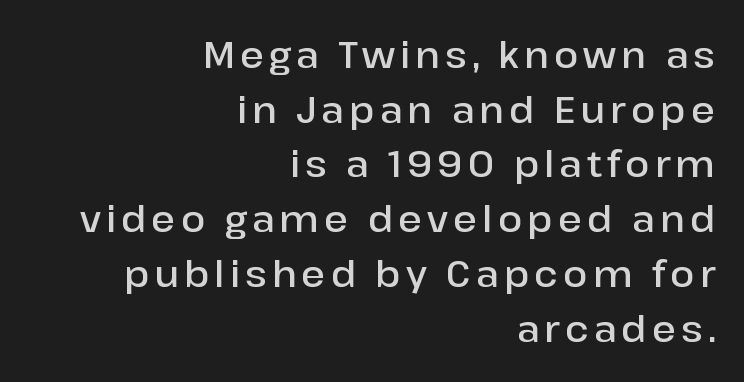
The image shows 36 px semibold sans-serif type, upright; set right-aligned, normal line spacing (1.52x), not underlined; low stroke contrast and a medium x-height.
